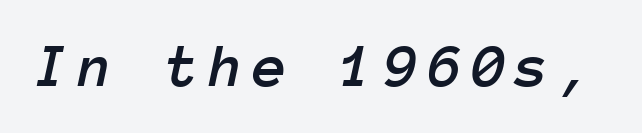
The image shows 62 px text type, italic (leaning right), monospaced; set not underlined; low stroke contrast and a medium x-height.
